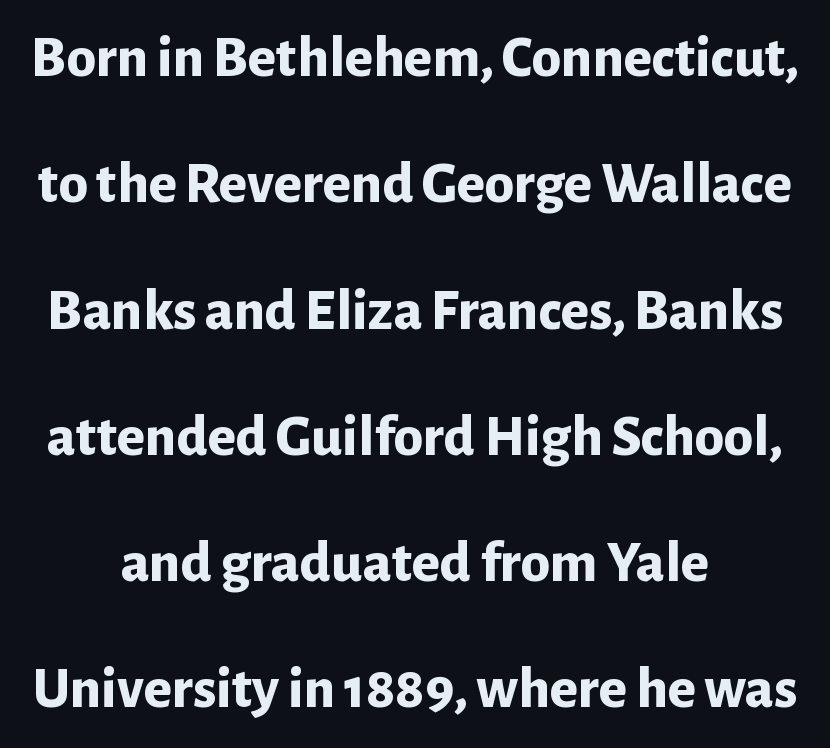
Q: Is the text bold? A: Yes.
Q: Is the text italic (slanted)? A: No, it is upright.
Q: Is the typeface a serif or a sans-serif typeface? A: Sans-serif.
Q: Is the text underlined? A: No.
Q: Is the spacing between letters normal or unusually wide? A: Normal.
Q: Is the spacing between lines tight, normal or loose? A: Loose.
Q: Width (condensed, normal, or wide)? A: Normal.
Q: Stroke contrast? A: Low.
Q: x-height? A: Medium.
Q: Monospaced? A: No.
